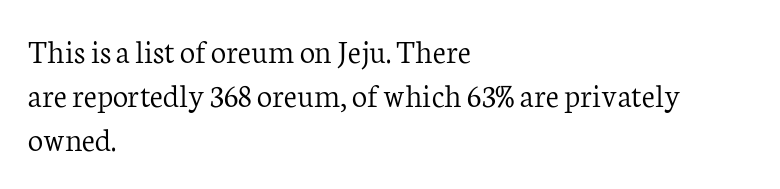
Does the copy run flush right? No — it runs flush left. Weight class: somewhere from thin through regular. Is this a sans? No — the strokes have serifs. Here the designer chose a conventional face with non-uniform glyph widths. Italic? Not at all — the glyphs are vertical. The gaps between neighbouring characters are ordinary and unremarkable.
